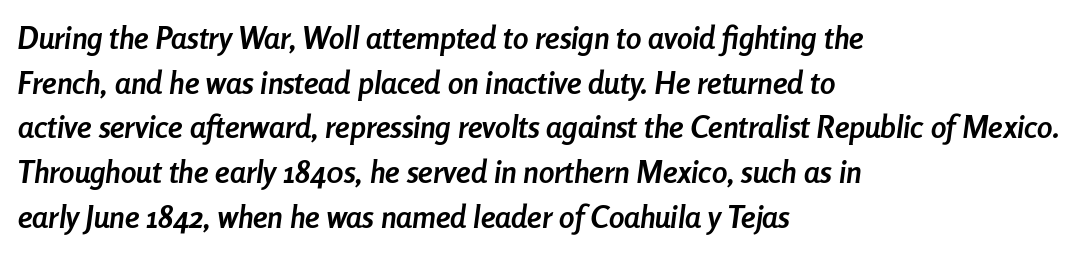
{"italic": "yes", "lean": "right", "slant_degrees": 8, "bold": "yes", "weight": "semibold", "width": "condensed", "stroke_contrast": "low", "x_height": "medium", "monospaced": "no", "underline": "no", "align": "left", "line_spacing": "normal", "line_spacing_ratio": 1.44, "letter_spacing": "normal", "letter_spacing_em": 0.0, "glyph_px": 31}
